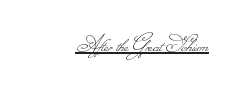
The image shows 24 px text type; set right-aligned, normal letter spacing, underlined.
